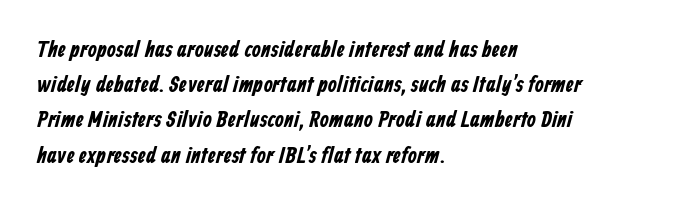
Q: Is the text underlined? A: No.
Q: How is the paragraph aligned? A: Left-aligned.
Q: Is the spacing between letters normal or unusually wide? A: Normal.
Q: Is the spacing between lines tight, normal or loose? A: Normal.
